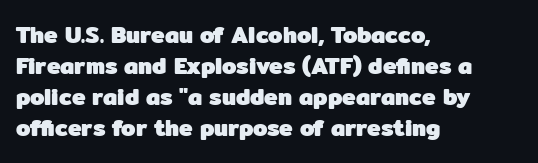
{"italic": "no", "bold": "yes", "underline": "no", "align": "left", "line_spacing": "normal", "line_spacing_ratio": 1.35, "letter_spacing": "normal", "letter_spacing_em": 0.0, "glyph_px": 23}
